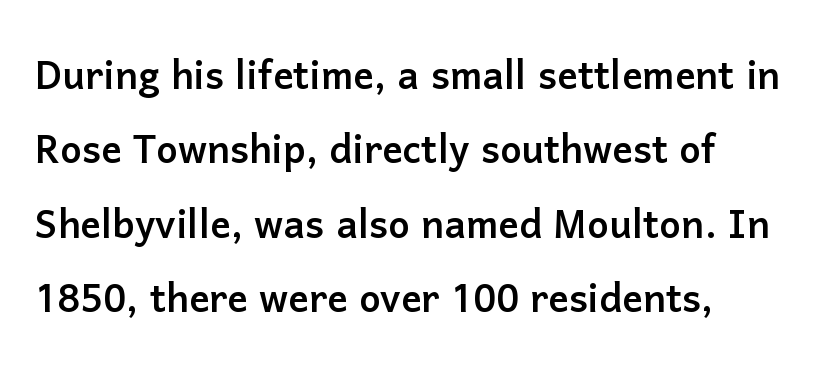
The image shows 51 px sans-serif type, upright; set normal line spacing (1.46x), normal letter spacing, not underlined; low stroke contrast and a medium x-height.
